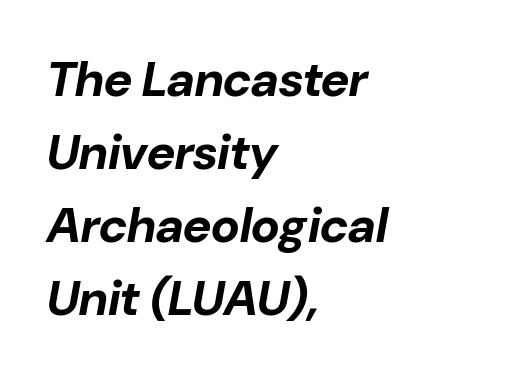
The image shows 49 px bold type, italic (leaning right); set left-aligned, normal line spacing (1.49x), normal letter spacing, not underlined; low stroke contrast and a medium x-height.
